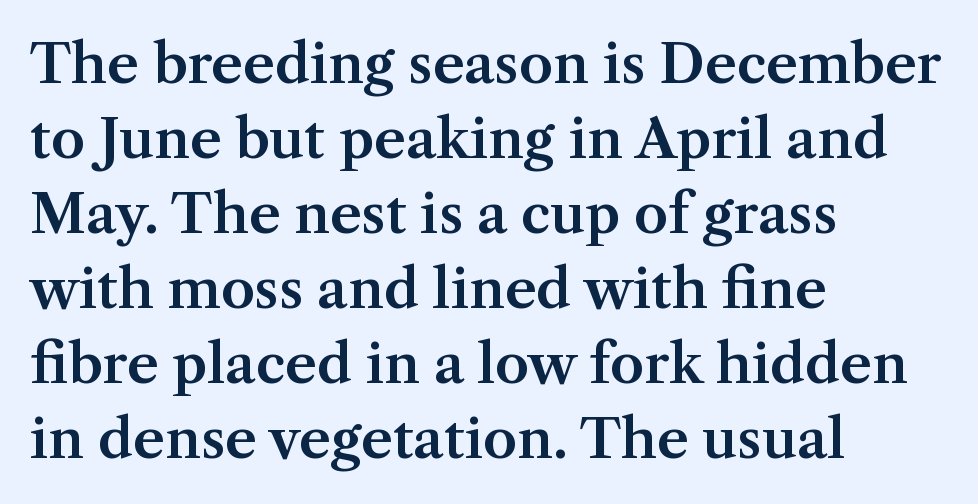
{"serif": "yes", "italic": "no", "width": "normal", "stroke_contrast": "medium", "x_height": "medium", "monospaced": "no", "underline": "no", "align": "left", "line_spacing": "normal", "line_spacing_ratio": 1.39, "letter_spacing": "normal", "letter_spacing_em": 0.0, "glyph_px": 54}
